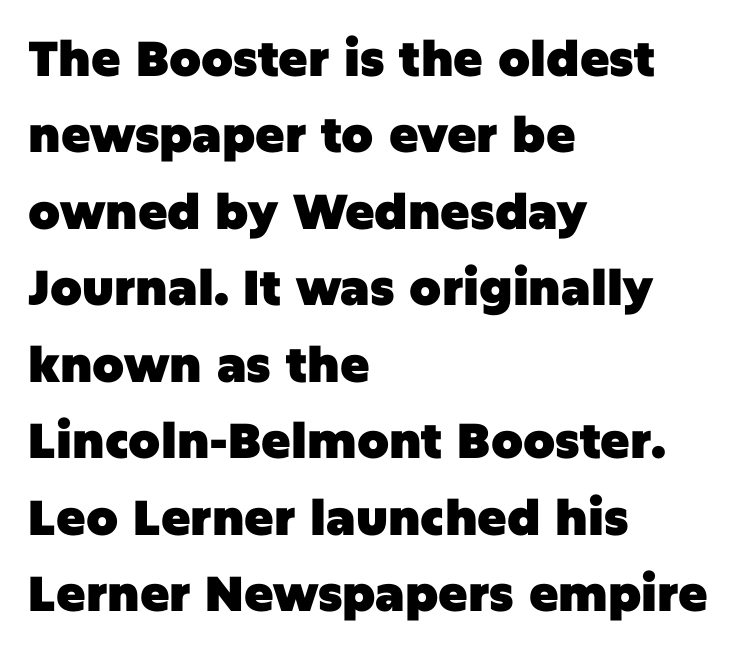
Is there any slant? The stems are plumb. This rendering features lettering with no underline. Quick note: interline space is typical. Stroke thickness is high; the sample reads as a true bold. Varying glyph widths throughout — classic text-font behaviour.
